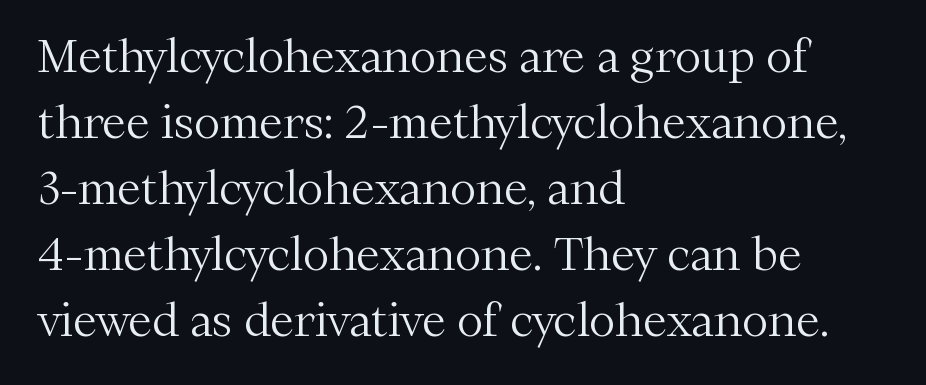
{"serif": "yes", "italic": "no", "bold": "no", "weight": "light", "width": "normal", "stroke_contrast": "medium", "x_height": "medium", "monospaced": "no", "underline": "no", "align": "left", "line_spacing": "normal", "line_spacing_ratio": 1.5, "letter_spacing": "normal", "letter_spacing_em": 0.0, "glyph_px": 44}
